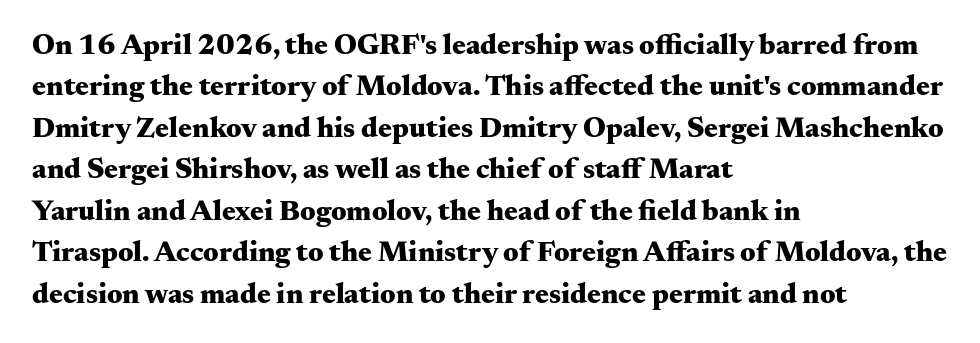
The glyphs have the mass of a bold cut. This is serif lettering, the kind often seen in printed books. Each word holds together tightly as a unit, with standard inter-letter gaps. Normally led — the rows are evenly, conventionally spaced. The letters advance in unequal steps, a hallmark of proportional type. Decoration check: the copy has no underline.
